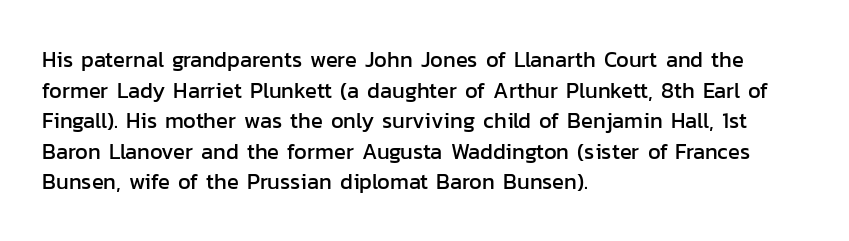
The image shows 22 px text type, upright; set left-aligned, normal line spacing (1.39x), normal letter spacing, not underlined.
